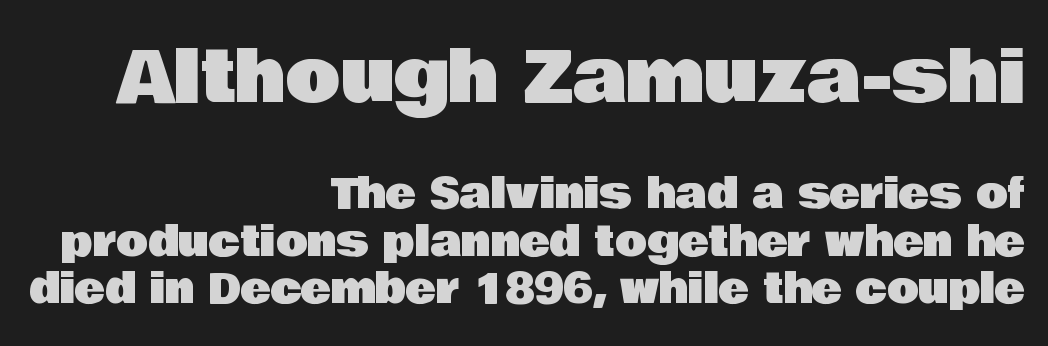
Style check: upright. The horizontal fit of the characters is conventional and even. Character widths vary here, with narrow letters taking less room than wide ones. Stroke terminals: plain, sans-serif. Each row of text sits above clean, open space. Reading top to bottom, the characters get smaller at the block break.
